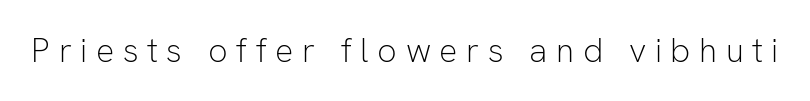
Letter spacing: wide. The letters stand straight up with perfectly vertical stems. Each row of text sits above clean, open space. Grotesque or geometric, the face here clearly has no serifs. The face used here is proportionally spaced, like ordinary book or web type.
